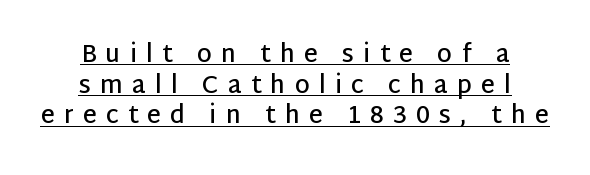
The type sits square on the baseline with zero lean. The face used here is rendered with a markedly widened letterfit. A semibold gives these letters moderate extra thickness, short of bold. A continuous stroke trails under the words, as in a hyperlink. This sample is center-justified, so both line endings float freely.
